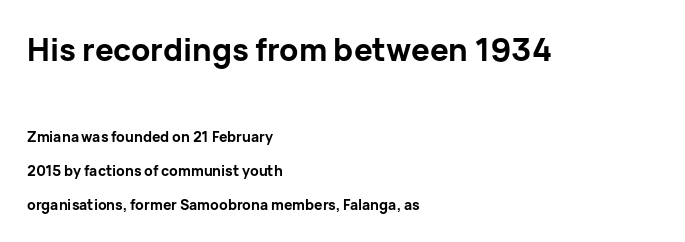
The image shows 31 px bold sans-serif type, upright; set left-aligned, loose line spacing (2.42x), normal letter spacing, not underlined; the first (top) block is 2.21x larger; low stroke contrast and a medium x-height.
